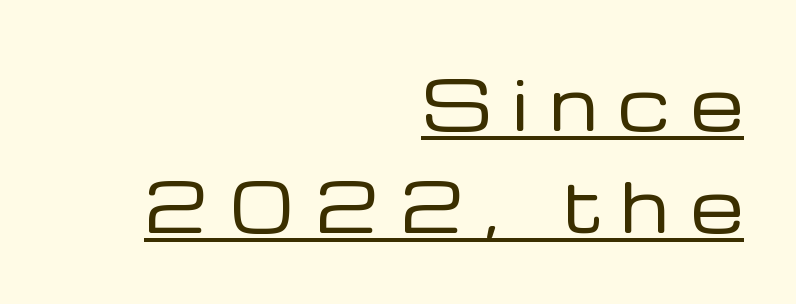
What decoration does the sample have? An underline. The strokes are not fattened; the text isn't bold. Tracking here is generous; glyphs stand well apart from one another. Rows of type keep a routine distance in the vertical direction. The rendering uses natural spacing where letterforms have individual widths.
